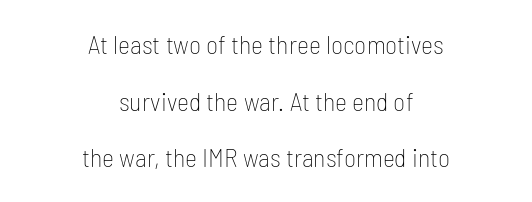
Q: Is the text bold? A: No.
Q: Is the text italic (slanted)? A: No, it is upright.
Q: Is the text underlined? A: No.
Q: How is the paragraph aligned? A: Centered.
Q: Is the spacing between letters normal or unusually wide? A: Normal.
Q: Is the spacing between lines tight, normal or loose? A: Loose.
